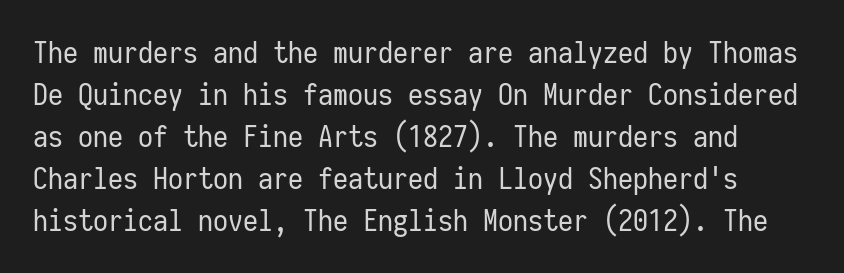
The image shows 30 px regular-weight, condensed sans-serif type, upright, monospaced; set normal line spacing (1.4x), normal letter spacing, not underlined; low stroke contrast and a medium x-height.
